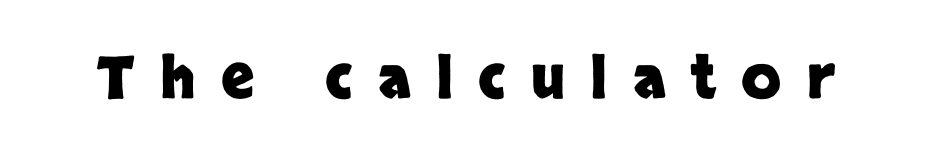
The image shows 58 px heavy sans-serif type, upright; set unusually wide letter spacing (+0.44 em), not underlined; low stroke contrast and a large x-height.
